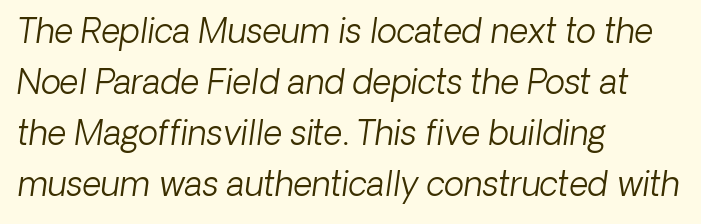
{"italic": "yes", "lean": "right", "slant_degrees": 8, "bold": "no", "weight": "light", "width": "normal", "stroke_contrast": "low", "x_height": "medium", "monospaced": "no", "underline": "no", "align": "left", "line_spacing": "normal", "line_spacing_ratio": 1.55, "letter_spacing": "normal", "letter_spacing_em": 0.0, "glyph_px": 33}
